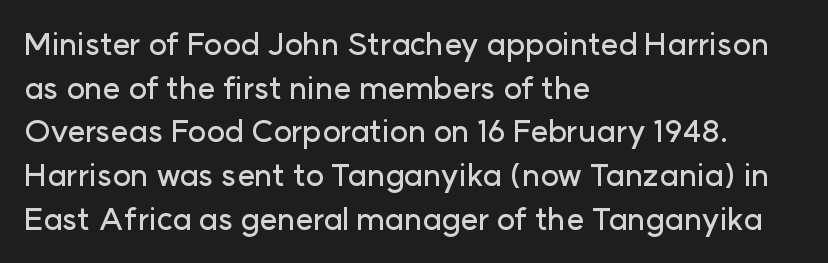
The image shows 31 px sans-serif type, upright; set left-aligned, normal line spacing (1.41x), normal letter spacing, not underlined; low stroke contrast and a medium x-height.
